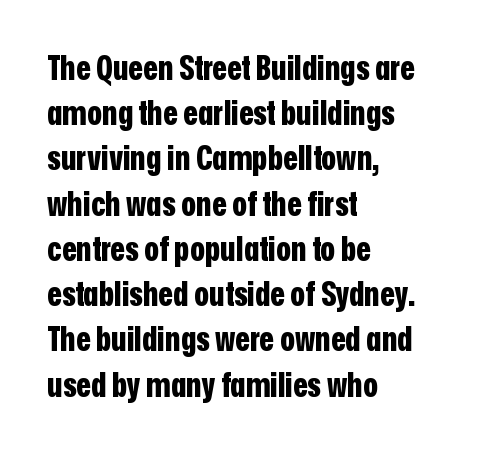
Q: Is the text bold? A: Yes.
Q: Is the text italic (slanted)? A: No, it is upright.
Q: Is the typeface a serif or a sans-serif typeface? A: Sans-serif.
Q: Is the text underlined? A: No.
Q: How is the paragraph aligned? A: Left-aligned.
Q: Is the spacing between letters normal or unusually wide? A: Normal.
Q: Is the spacing between lines tight, normal or loose? A: Normal.
Q: Width (condensed, normal, or wide)? A: Condensed.
Q: Stroke contrast? A: Low.
Q: x-height? A: Medium.
Q: Monospaced? A: No.
